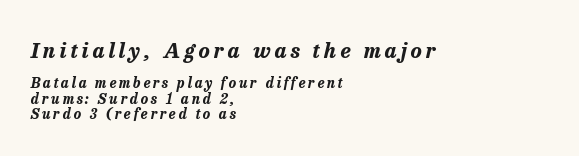
The image shows 21 px bold type, italic (leaning right); set left-aligned, tight line spacing (1.08x), not underlined; the first (top) block is 1.5x larger.
